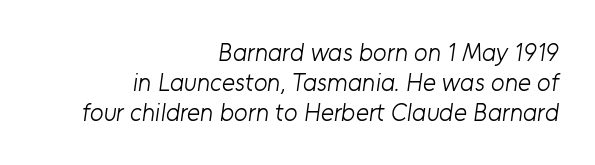
Q: Is the text bold? A: No.
Q: Is the text underlined? A: No.
Q: How is the paragraph aligned? A: Right-aligned.
Q: Is the spacing between letters normal or unusually wide? A: Normal.
